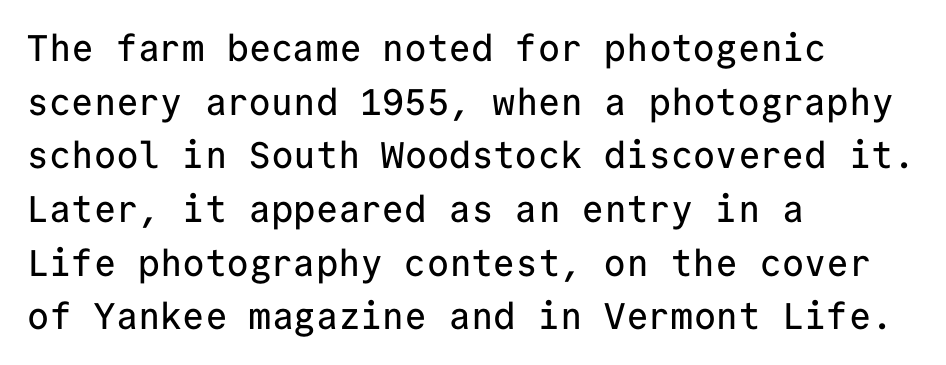
Q: Is the text italic (slanted)? A: No, it is upright.
Q: Is the typeface a serif or a sans-serif typeface? A: Sans-serif.
Q: Is the text underlined? A: No.
Q: How is the paragraph aligned? A: Left-aligned.
Q: Is the spacing between letters normal or unusually wide? A: Normal.
Q: Is the spacing between lines tight, normal or loose? A: Normal.
Q: Width (condensed, normal, or wide)? A: Normal.
Q: Stroke contrast? A: Low.
Q: x-height? A: Medium.
Q: Monospaced? A: Yes.
